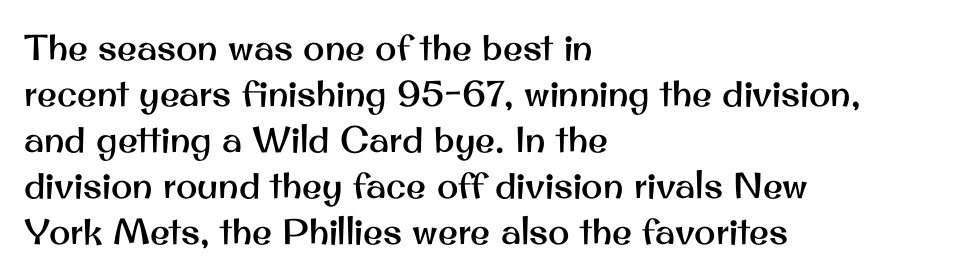
{"serif": "no", "italic": "no", "width": "normal", "stroke_contrast": "medium", "x_height": "small", "monospaced": "no", "underline": "no", "align": "left", "line_spacing": "normal", "line_spacing_ratio": 1.28, "letter_spacing": "normal", "letter_spacing_em": 0.0, "glyph_px": 36}
